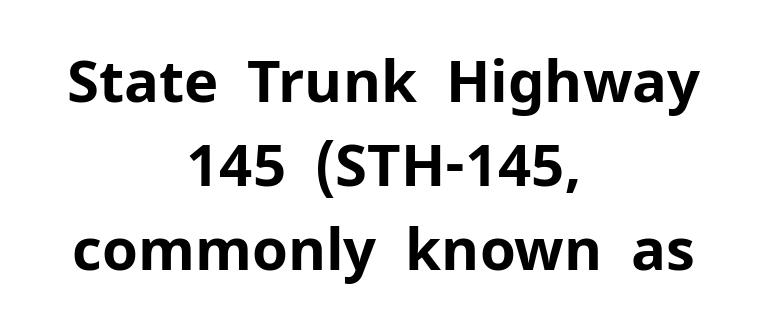
{"serif": "no", "italic": "no", "bold": "yes", "weight": "bold", "width": "normal", "stroke_contrast": "low", "x_height": "medium", "monospaced": "no", "underline": "no", "align": "center", "line_spacing": "normal", "line_spacing_ratio": 1.45, "letter_spacing": "normal", "letter_spacing_em": 0.0, "glyph_px": 58}
